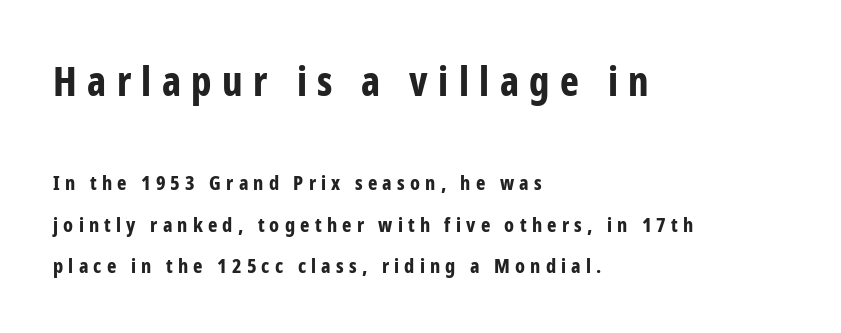
{"serif": "no", "italic": "no", "bold": "yes", "weight": "bold", "width": "condensed", "stroke_contrast": "low", "x_height": "medium", "monospaced": "no", "underline": "no", "align": "left", "line_spacing": "loose", "line_spacing_ratio": 2.08, "letter_spacing": "wide", "letter_spacing_em": 0.26, "larger_block": "first", "size_ratio": 2.0, "glyph_px": 40}
